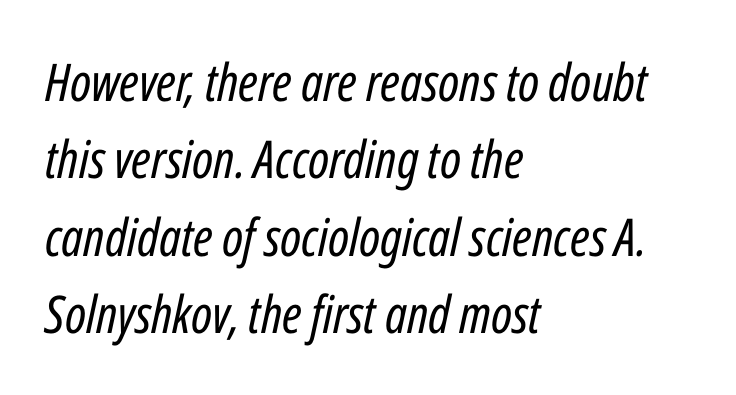
Looking at the ascenders, they clearly lean. Has an underline been added? It has not. A student would call this left alignment; a typographer would say flush left, rag right. The face looks like a standard text weight, possibly lighter. Think of a printed novel: that variable character pitch is what you see here.
